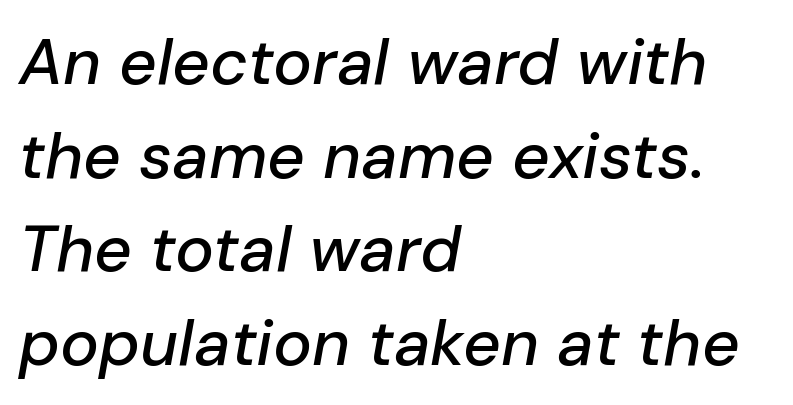
The image shows 65 px text type, italic (leaning right); set left-aligned, normal line spacing (1.44x), normal letter spacing, not underlined; low stroke contrast and a medium x-height.
